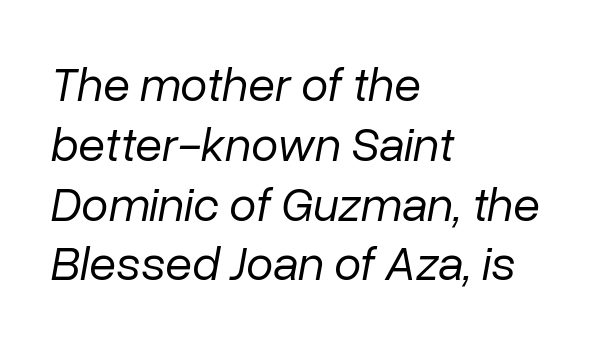
The image shows 49 px regular-weight type, italic (leaning right); set left-aligned, line spacing 1.22x, normal letter spacing, not underlined; low stroke contrast and a medium x-height.
